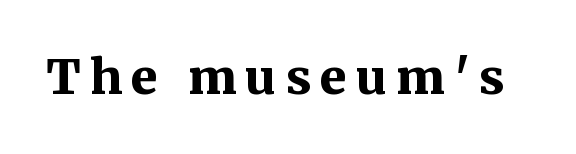
Q: Is the text bold? A: Yes.
Q: Is the text italic (slanted)? A: No, it is upright.
Q: Is the typeface a serif or a sans-serif typeface? A: Serif.
Q: Is the text underlined? A: No.
Q: Width (condensed, normal, or wide)? A: Normal.
Q: Stroke contrast? A: Medium.
Q: x-height? A: Medium.
Q: Monospaced? A: No.
